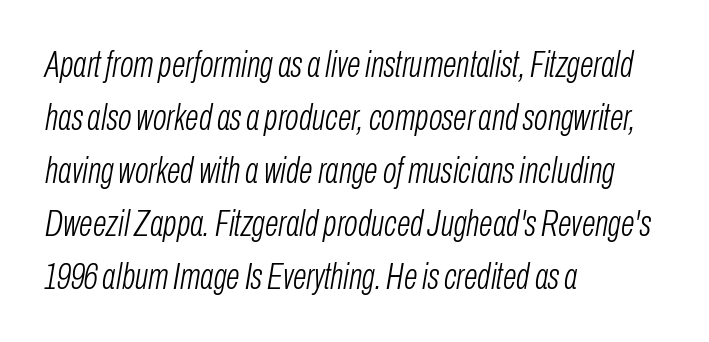
Q: Is the text bold? A: No.
Q: Is the text italic (slanted)? A: Yes, it leans right by about 10 degrees.
Q: Is the text underlined? A: No.
Q: How is the paragraph aligned? A: Left-aligned.
Q: Is the spacing between letters normal or unusually wide? A: Normal.
Q: Is the spacing between lines tight, normal or loose? A: Normal.
Q: Width (condensed, normal, or wide)? A: Condensed.
Q: Stroke contrast? A: Low.
Q: x-height? A: Medium.
Q: Monospaced? A: No.
